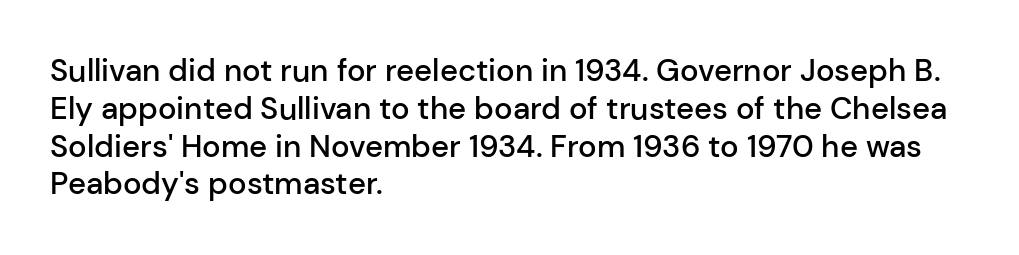
{"serif": "no", "italic": "no", "bold": "semi", "weight": "semibold", "width": "normal", "stroke_contrast": "low", "x_height": "medium", "monospaced": "no", "underline": "no", "align": "left", "line_spacing_ratio": 1.22, "letter_spacing": "normal", "letter_spacing_em": 0.0, "glyph_px": 31}
